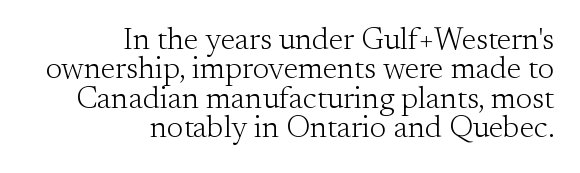
{"serif": "yes", "italic": "no", "bold": "no", "weight": "light", "width": "normal", "stroke_contrast": "medium", "x_height": "small", "monospaced": "no", "underline": "no", "align": "right", "line_spacing": "tight", "line_spacing_ratio": 0.95, "letter_spacing": "normal", "letter_spacing_em": 0.0, "glyph_px": 31}
